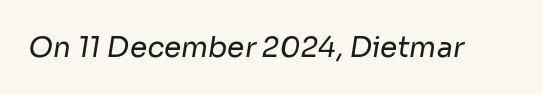
{"serif": "no", "bold": "no", "weight": "regular", "width": "normal", "stroke_contrast": "low", "x_height": "medium", "monospaced": "no", "underline": "no", "letter_spacing": "normal", "letter_spacing_em": 0.0, "glyph_px": 28}
